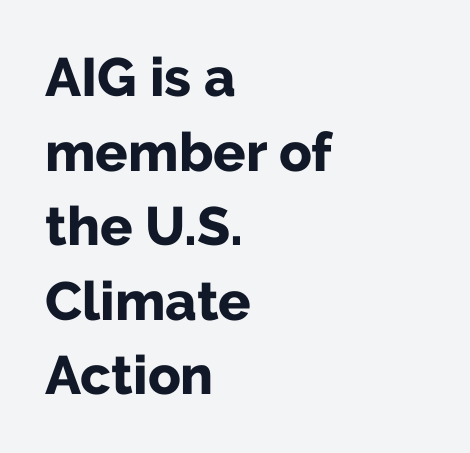
{"serif": "no", "italic": "no", "bold": "yes", "weight": "bold", "width": "normal", "stroke_contrast": "low", "x_height": "medium", "monospaced": "no", "underline": "no", "align": "left", "line_spacing": "normal", "line_spacing_ratio": 1.38, "letter_spacing": "normal", "letter_spacing_em": 0.0, "glyph_px": 54}
